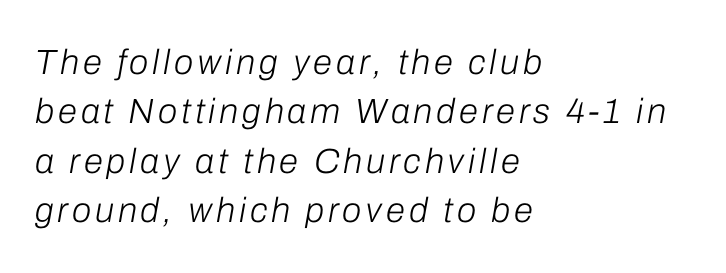
{"italic": "yes", "lean": "right", "slant_degrees": 10, "bold": "no", "weight": "light", "width": "normal", "stroke_contrast": "low", "x_height": "medium", "monospaced": "no", "underline": "no", "align": "left", "line_spacing": "normal", "line_spacing_ratio": 1.41, "glyph_px": 35}
